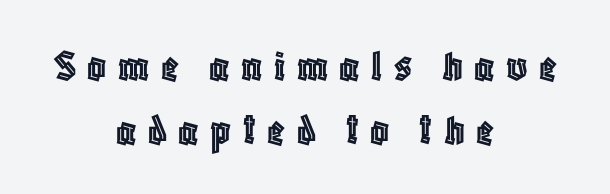
The image shows 46 px condensed type, upright; set centered, normal line spacing (1.39x), unusually wide letter spacing (+0.25 em), not underlined; a large x-height.
